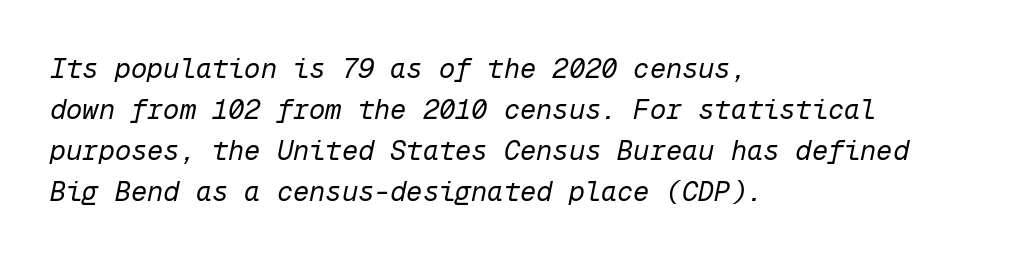
{"italic": "yes", "lean": "right", "slant_degrees": 12, "bold": "no", "underline": "no", "align": "left", "line_spacing": "normal", "line_spacing_ratio": 1.52, "letter_spacing": "normal", "letter_spacing_em": 0.0, "glyph_px": 27}
